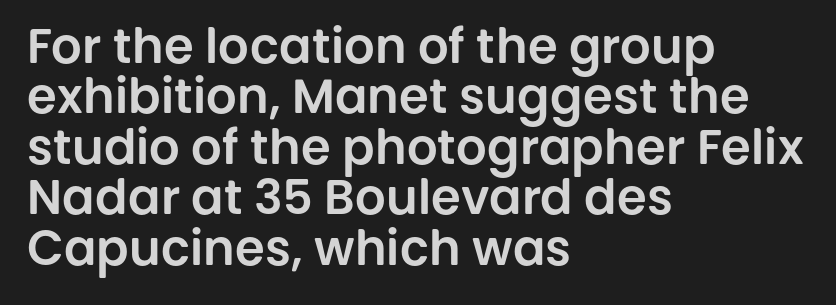
The image shows 48 px sans-serif type, upright; set left-aligned, tight line spacing (1.05x), normal letter spacing, not underlined; low stroke contrast and a large x-height.
